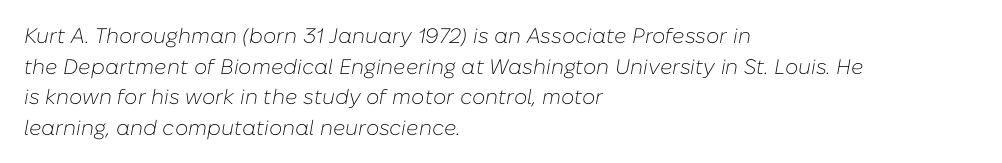
{"italic": "yes", "lean": "right", "slant_degrees": 10, "bold": "no", "underline": "no", "align": "left", "line_spacing": "normal", "line_spacing_ratio": 1.46, "letter_spacing": "normal", "letter_spacing_em": 0.0, "glyph_px": 21}
